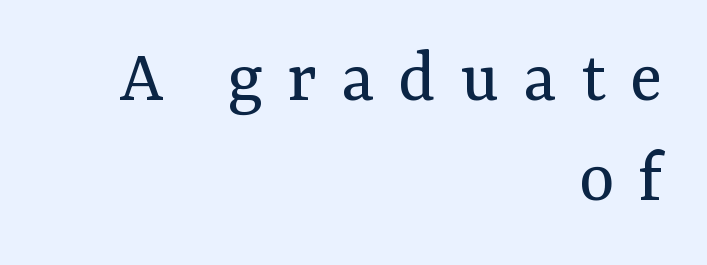
Q: Is the text bold? A: No.
Q: Is the text italic (slanted)? A: No, it is upright.
Q: Is the typeface a serif or a sans-serif typeface? A: Serif.
Q: Is the text underlined? A: No.
Q: How is the paragraph aligned? A: Right-aligned.
Q: Is the spacing between letters normal or unusually wide? A: Unusually wide.
Q: Is the spacing between lines tight, normal or loose? A: Normal.
Q: Width (condensed, normal, or wide)? A: Normal.
Q: Stroke contrast? A: Medium.
Q: x-height? A: Medium.
Q: Monospaced? A: No.
